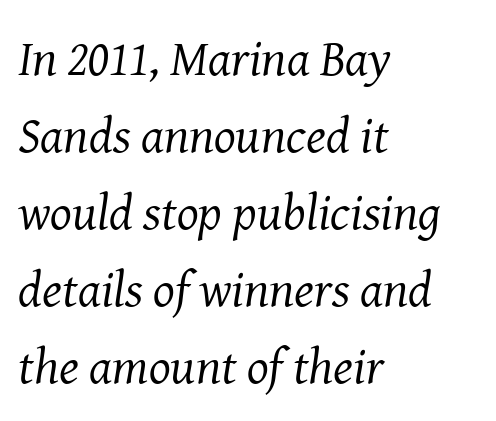
Regular leading. Vertical stems look standard width or narrower in stroke. The glyphs in this specimen are seriffed. If you drew a ruler down the left edge, every line would touch it.
